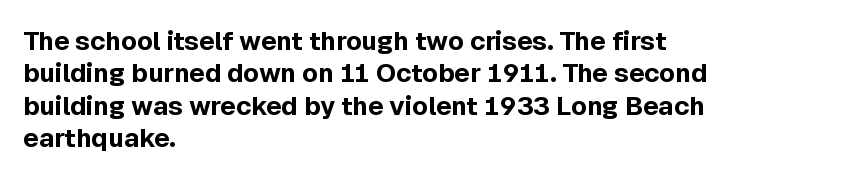
Interline gaps are of average width in this sample. Words float on clear page, feet unadorned. Weight check: bold — yes, fully. These lines were composed using upright roman letters.
